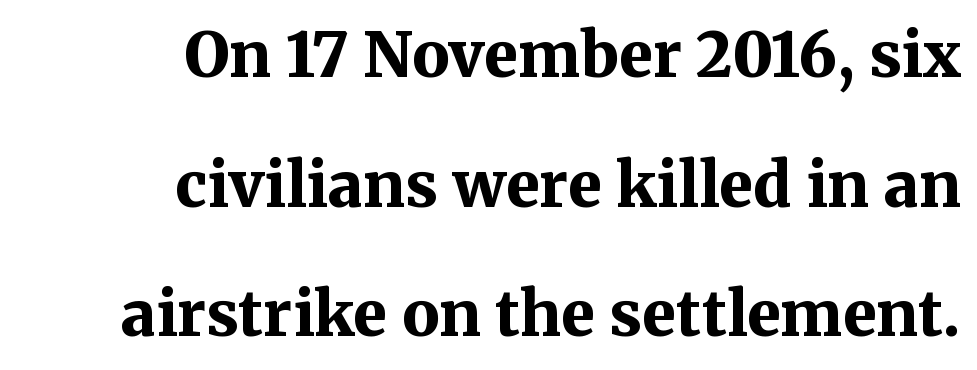
{"serif": "yes", "italic": "no", "bold": "yes", "weight": "bold", "width": "normal", "stroke_contrast": "medium", "x_height": "medium", "monospaced": "no", "underline": "no", "align": "right", "line_spacing": "loose", "line_spacing_ratio": 2.09, "letter_spacing": "normal", "letter_spacing_em": 0.0, "glyph_px": 62}
